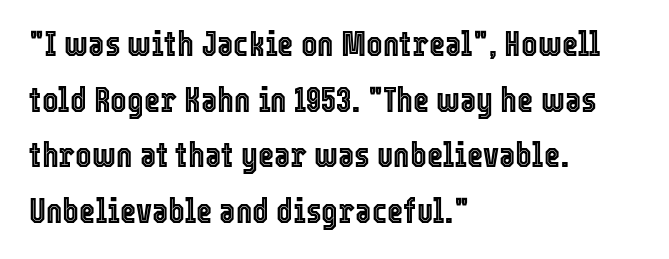
The image shows 35 px condensed type, upright; set left-aligned, normal line spacing (1.59x), normal letter spacing, not underlined; a medium x-height.
